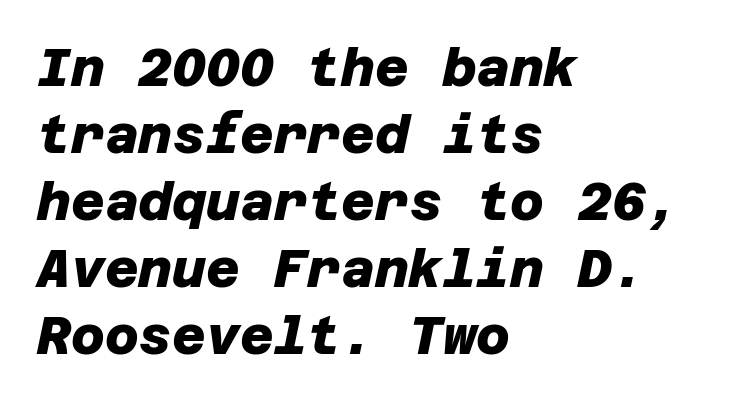
Q: Is the text bold? A: Yes.
Q: Is the typeface a serif or a sans-serif typeface? A: Sans-serif.
Q: Is the text underlined? A: No.
Q: How is the paragraph aligned? A: Left-aligned.
Q: Is the spacing between letters normal or unusually wide? A: Normal.
Q: Is the spacing between lines tight, normal or loose? A: Normal.
Q: Width (condensed, normal, or wide)? A: Normal.
Q: Stroke contrast? A: Low.
Q: x-height? A: Large.
